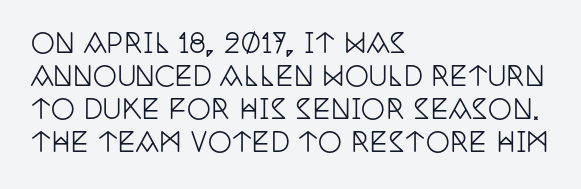
The image shows 27 px text type, upright; set left-aligned, line spacing 1.22x, normal letter spacing, not underlined.
